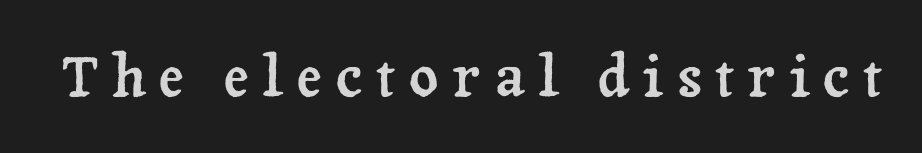
The image shows 57 px serif type, upright; set unusually wide letter spacing (+0.23 em), not underlined; low stroke contrast and a medium x-height.
